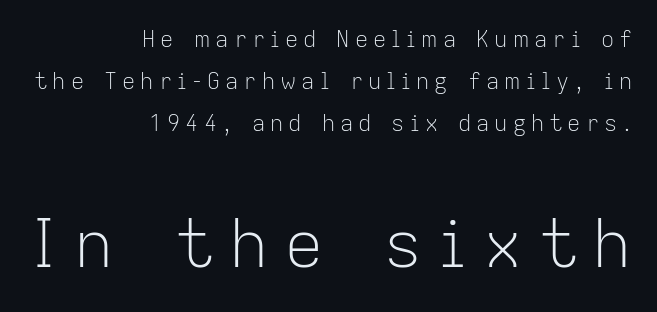
{"serif": "no", "italic": "no", "bold": "no", "weight": "light", "width": "normal", "stroke_contrast": "low", "x_height": "medium", "monospaced": "no", "underline": "no", "align": "right", "line_spacing": "loose", "line_spacing_ratio": 1.9, "letter_spacing": "wide", "letter_spacing_em": 0.23, "larger_block": "second", "size_ratio": 3.0, "glyph_px": 66}
